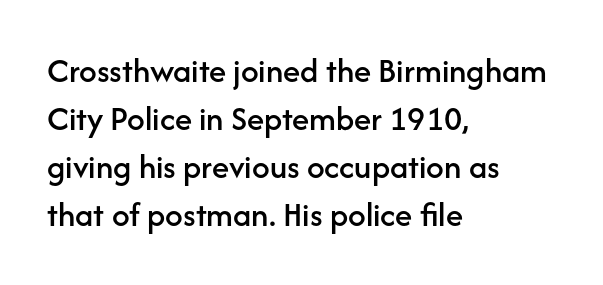
The image shows 35 px sans-serif type, upright; set left-aligned, normal line spacing (1.37x), normal letter spacing, not underlined; low stroke contrast and a medium x-height.
